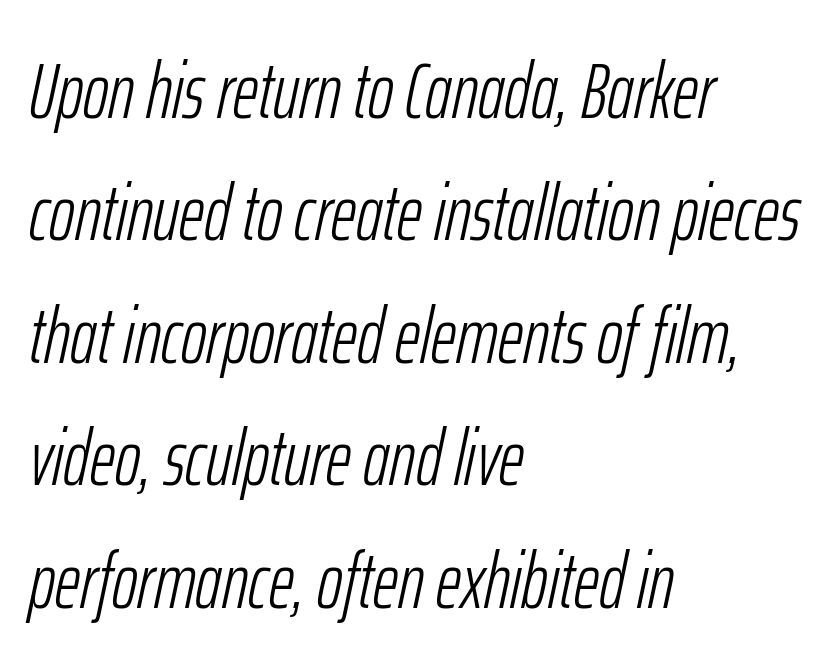
{"italic": "yes", "lean": "right", "slant_degrees": 12, "bold": "no", "weight": "light", "width": "condensed", "stroke_contrast": "low", "x_height": "medium", "monospaced": "no", "underline": "no", "align": "left", "line_spacing": "normal", "line_spacing_ratio": 1.57, "letter_spacing": "normal", "letter_spacing_em": 0.0, "glyph_px": 78}
